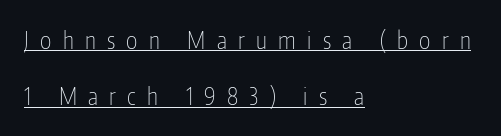
{"italic": "no", "bold": "no", "underline": "yes", "align": "left", "line_spacing": "loose", "line_spacing_ratio": 2.35, "letter_spacing": "wide", "letter_spacing_em": 0.47, "glyph_px": 24}
